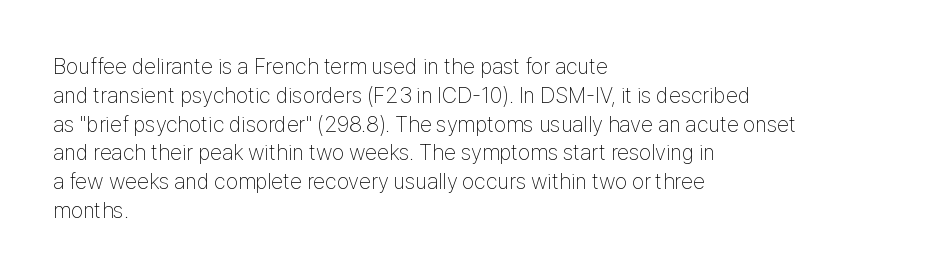
The image shows 22 px text type, upright; set left-aligned, normal line spacing (1.31x), normal letter spacing, not underlined.
